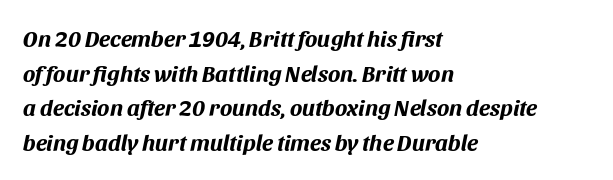
Q: Is the text bold? A: Yes.
Q: Is the text italic (slanted)? A: Yes, it leans right by about 11 degrees.
Q: Is the text underlined? A: No.
Q: How is the paragraph aligned? A: Left-aligned.
Q: Is the spacing between letters normal or unusually wide? A: Normal.
Q: Is the spacing between lines tight, normal or loose? A: Normal.
